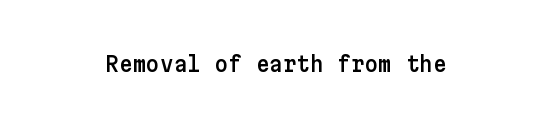
Q: Is the text italic (slanted)? A: No, it is upright.
Q: Is the text underlined? A: No.
Q: Is the spacing between letters normal or unusually wide? A: Normal.
